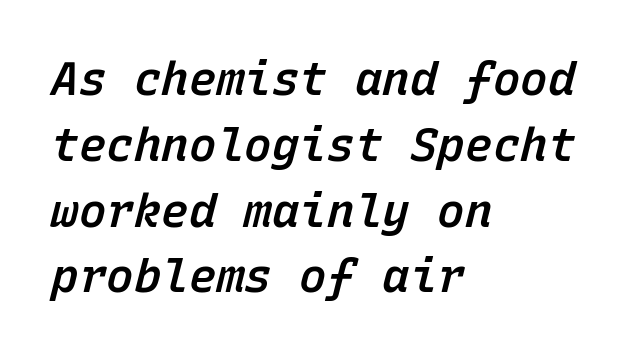
{"italic": "yes", "lean": "right", "slant_degrees": 15, "bold": "semi", "weight": "semibold", "width": "normal", "stroke_contrast": "low", "x_height": "medium", "monospaced": "yes", "underline": "no", "align": "left", "line_spacing": "normal", "line_spacing_ratio": 1.43, "letter_spacing": "normal", "letter_spacing_em": 0.0, "glyph_px": 46}
